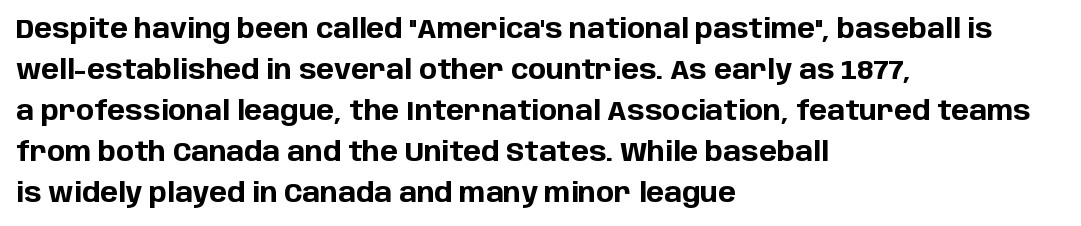
Q: Is the text bold? A: Yes.
Q: Is the text italic (slanted)? A: No, it is upright.
Q: Is the text underlined? A: No.
Q: How is the paragraph aligned? A: Left-aligned.
Q: Is the spacing between letters normal or unusually wide? A: Normal.
Q: Is the spacing between lines tight, normal or loose? A: Normal.
